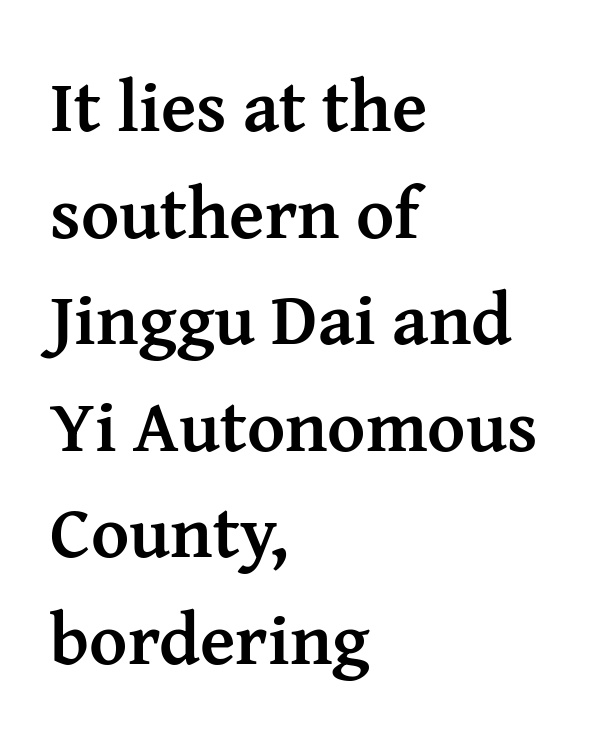
A serif font was chosen for this passage. Unlike italic type, these characters show no tilt at all. This rendering features lettering with no underline. The setting favours the left margin, as ordinary paragraphs usually do. Think of a printed novel: that variable character pitch is what you see here.
